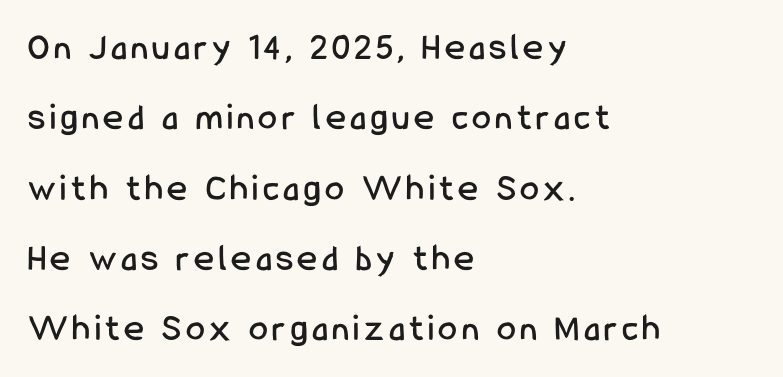
{"serif": "no", "italic": "no", "width": "condensed", "stroke_contrast": "low", "x_height": "medium", "monospaced": "no", "underline": "no", "align": "left", "line_spacing_ratio": 1.85, "glyph_px": 38}
